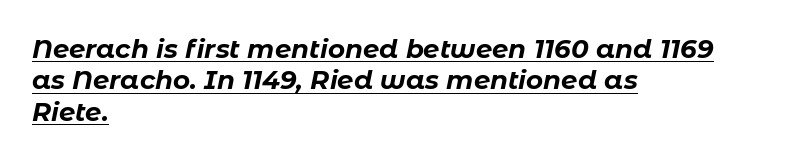
Q: Is the text bold? A: Yes.
Q: Is the text italic (slanted)? A: Yes, it leans right by about 11 degrees.
Q: Is the text underlined? A: Yes.
Q: How is the paragraph aligned? A: Left-aligned.
Q: Is the spacing between letters normal or unusually wide? A: Normal.
